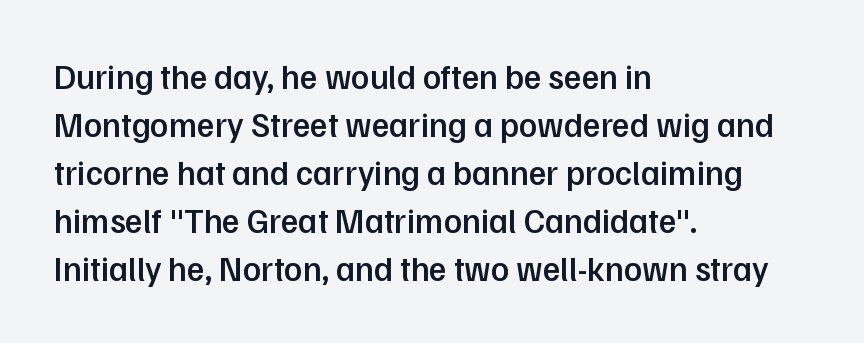
Bold? Not quite — semibold, heavier than regular but stopping short. Regular leading. Type style note: lacks serifs. One-word summary of the alignment: left. Think of a printed novel: that variable character pitch is what you see here. Decoration check: the copy has no underline.
